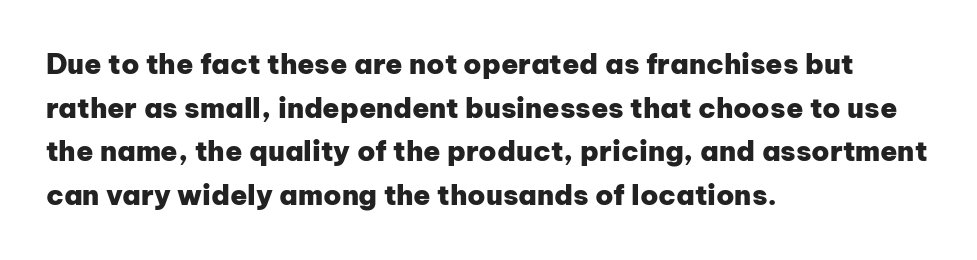
Q: Is the text bold? A: Yes.
Q: Is the text italic (slanted)? A: No, it is upright.
Q: Is the typeface a serif or a sans-serif typeface? A: Sans-serif.
Q: Is the text underlined? A: No.
Q: How is the paragraph aligned? A: Left-aligned.
Q: Is the spacing between letters normal or unusually wide? A: Normal.
Q: Is the spacing between lines tight, normal or loose? A: Normal.
Q: Width (condensed, normal, or wide)? A: Normal.
Q: Stroke contrast? A: Low.
Q: x-height? A: Medium.
Q: Monospaced? A: No.
